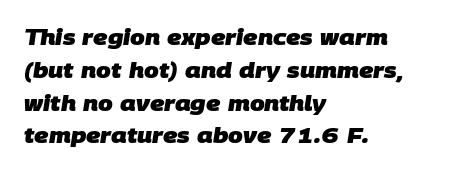
The image shows 21 px bold type; set left-aligned, normal line spacing (1.56x), normal letter spacing, not underlined.
